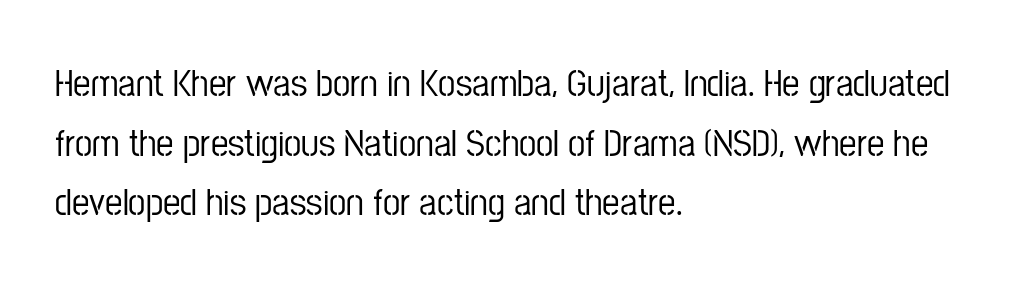
The image shows 39 px condensed sans-serif type, upright; set left-aligned, normal line spacing (1.53x), normal letter spacing, not underlined; low stroke contrast and a medium x-height.
